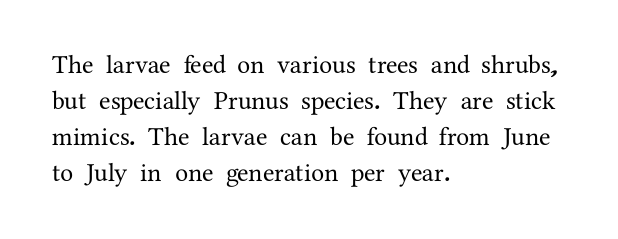
Q: Is the text italic (slanted)? A: No, it is upright.
Q: Is the text underlined? A: No.
Q: How is the paragraph aligned? A: Left-aligned.
Q: Is the spacing between letters normal or unusually wide? A: Normal.
Q: Is the spacing between lines tight, normal or loose? A: Normal.
